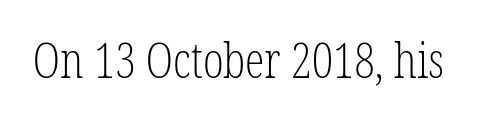
{"serif": "yes", "italic": "no", "bold": "no", "weight": "light", "width": "condensed", "stroke_contrast": "low", "x_height": "medium", "monospaced": "no", "underline": "no", "letter_spacing": "normal", "letter_spacing_em": 0.0, "glyph_px": 49}
